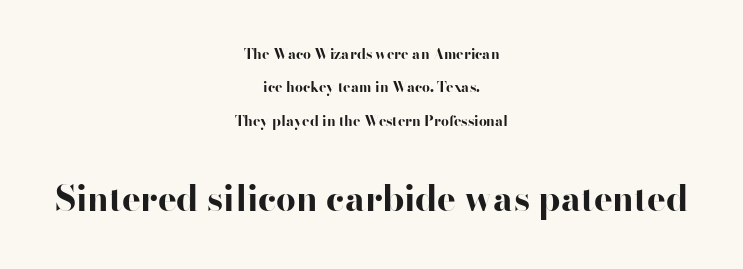
Q: Is the text bold? A: Yes.
Q: Is the text italic (slanted)? A: No, it is upright.
Q: Is the typeface a serif or a sans-serif typeface? A: Sans-serif.
Q: Is the text underlined? A: No.
Q: How is the paragraph aligned? A: Centered.
Q: Is the spacing between letters normal or unusually wide? A: Normal.
Q: Is the spacing between lines tight, normal or loose? A: Loose.
Q: Which block of text is set in a larger size, the first (top) or the second (bottom)? A: The second (bottom) one.
Q: Width (condensed, normal, or wide)? A: Wide.
Q: Stroke contrast? A: High.
Q: x-height? A: Small.
Q: Monospaced? A: No.
